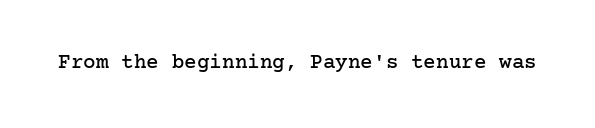
The image shows 21 px text type, upright; set normal letter spacing, not underlined.
